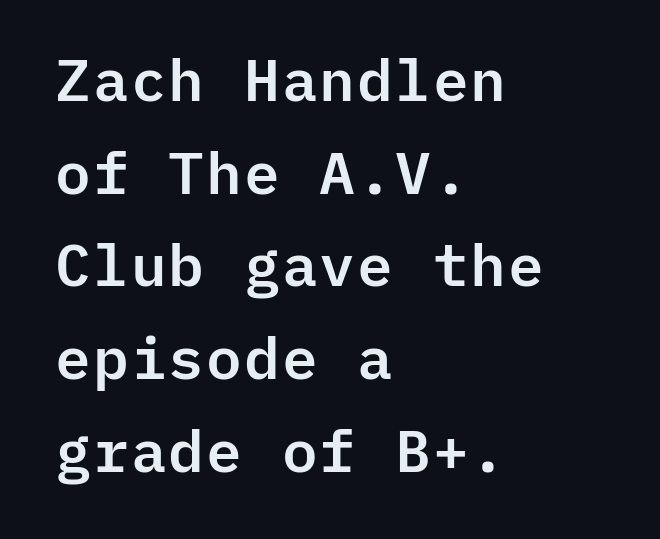
Q: Is the text italic (slanted)? A: No, it is upright.
Q: Is the typeface a serif or a sans-serif typeface? A: Sans-serif.
Q: Is the text underlined? A: No.
Q: How is the paragraph aligned? A: Left-aligned.
Q: Is the spacing between letters normal or unusually wide? A: Normal.
Q: Is the spacing between lines tight, normal or loose? A: Normal.
Q: Width (condensed, normal, or wide)? A: Normal.
Q: Stroke contrast? A: Low.
Q: x-height? A: Medium.
Q: Monospaced? A: Yes.
